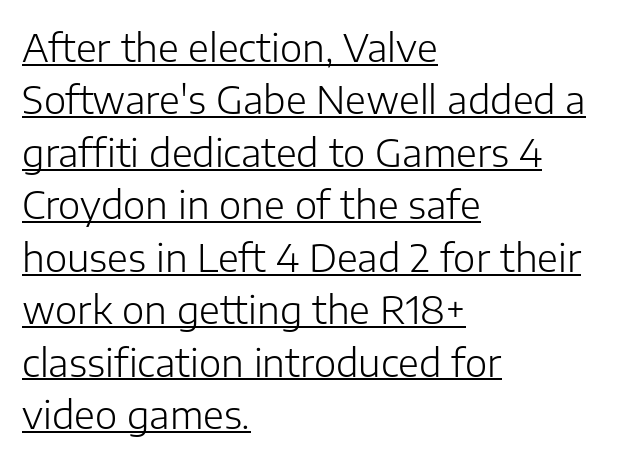
The image shows 38 px light sans-serif type, upright; set left-aligned, normal line spacing (1.38x), normal letter spacing, underlined; low stroke contrast and a medium x-height.
